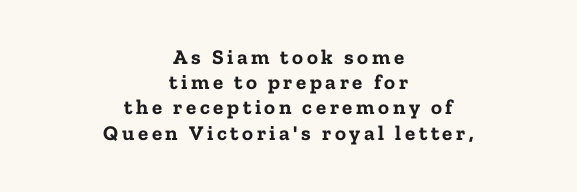
{"italic": "no", "bold": "yes", "underline": "no", "align": "center", "line_spacing_ratio": 1.2, "glyph_px": 21}
